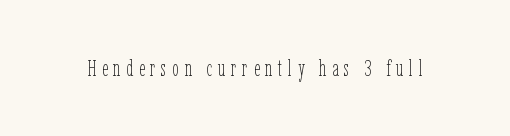
Q: Is the text bold? A: No.
Q: Is the text italic (slanted)? A: No, it is upright.
Q: Is the text underlined? A: No.
Q: Is the spacing between letters normal or unusually wide? A: Unusually wide.
